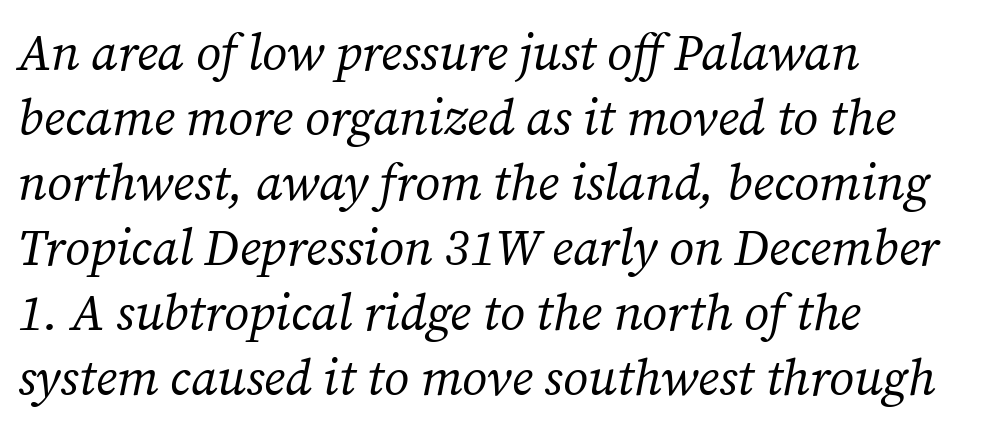
Q: Is the text bold? A: No.
Q: Is the text italic (slanted)? A: Yes, it leans right by about 12 degrees.
Q: Is the typeface a serif or a sans-serif typeface? A: Serif.
Q: Is the text underlined? A: No.
Q: How is the paragraph aligned? A: Left-aligned.
Q: Is the spacing between letters normal or unusually wide? A: Normal.
Q: Is the spacing between lines tight, normal or loose? A: Normal.
Q: Width (condensed, normal, or wide)? A: Normal.
Q: Stroke contrast? A: Medium.
Q: x-height? A: Medium.
Q: Monospaced? A: No.
